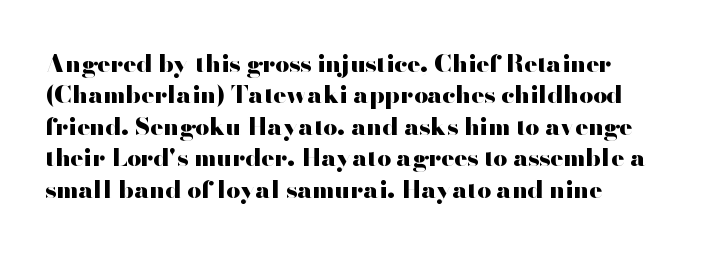
Q: Is the text bold? A: Yes.
Q: Is the text italic (slanted)? A: No, it is upright.
Q: Is the text underlined? A: No.
Q: Is the spacing between letters normal or unusually wide? A: Normal.
Q: Is the spacing between lines tight, normal or loose? A: Normal.
